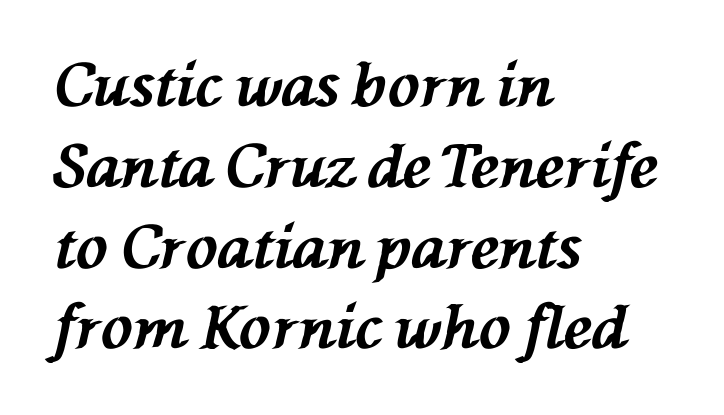
The rendering applies a slant to the glyphs. These lines are rendered in a variable-pitch font. One-word summary of the alignment: left. Every letter is thick-stroked: bold, no question. Clear beneath every line of the passage. The vertical gap from one line to the next is medium.
